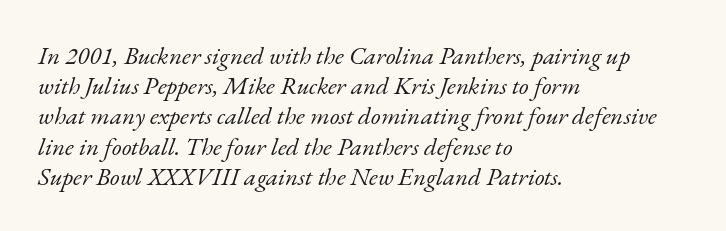
Q: Is the text bold? A: No.
Q: Is the text italic (slanted)? A: Yes, it leans right by about 17 degrees.
Q: Is the text underlined? A: No.
Q: How is the paragraph aligned? A: Left-aligned.
Q: Is the spacing between letters normal or unusually wide? A: Normal.
